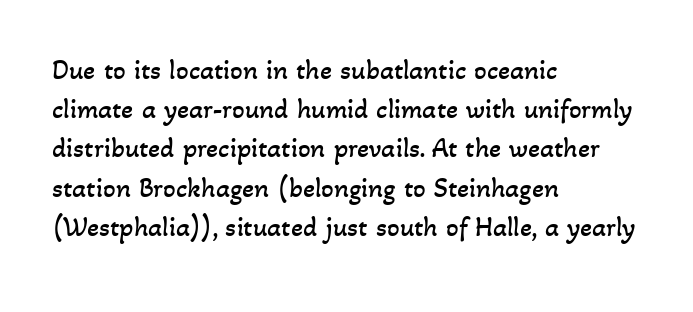
{"bold": "no", "weight": "regular", "width": "normal", "stroke_contrast": "low", "x_height": "small", "monospaced": "no", "underline": "no", "align": "left", "line_spacing": "normal", "line_spacing_ratio": 1.4, "letter_spacing": "normal", "letter_spacing_em": 0.0, "glyph_px": 28}
